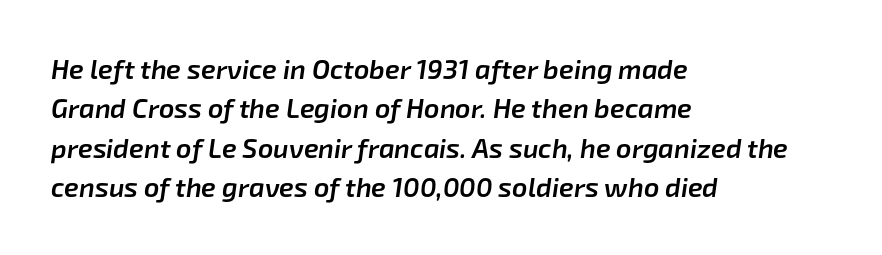
Unmarked baselines from the first word to the last. These lines are set flush left with a ragged right edge. Bold? Not quite — semibold, heavier than regular but stopping short. Slant detected: the letters are inclined. Interline gaps are of average width in this sample. The type is set solid horizontally, with unmodified tracking.
